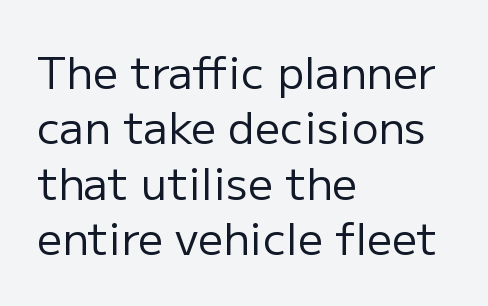
{"serif": "no", "italic": "no", "bold": "no", "weight": "regular", "width": "normal", "stroke_contrast": "low", "x_height": "medium", "monospaced": "no", "underline": "no", "align": "left", "line_spacing": "normal", "line_spacing_ratio": 1.26, "letter_spacing": "normal", "letter_spacing_em": 0.0, "glyph_px": 44}
